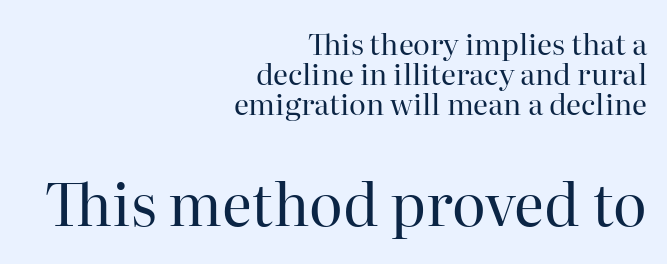
Q: Is the text bold? A: No.
Q: Is the text italic (slanted)? A: No, it is upright.
Q: Is the typeface a serif or a sans-serif typeface? A: Serif.
Q: Is the text underlined? A: No.
Q: How is the paragraph aligned? A: Right-aligned.
Q: Is the spacing between letters normal or unusually wide? A: Normal.
Q: Is the spacing between lines tight, normal or loose? A: Tight.
Q: Which block of text is set in a larger size, the first (top) or the second (bottom)? A: The second (bottom) one.
Q: Width (condensed, normal, or wide)? A: Normal.
Q: Stroke contrast? A: High.
Q: x-height? A: Medium.
Q: Monospaced? A: No.
